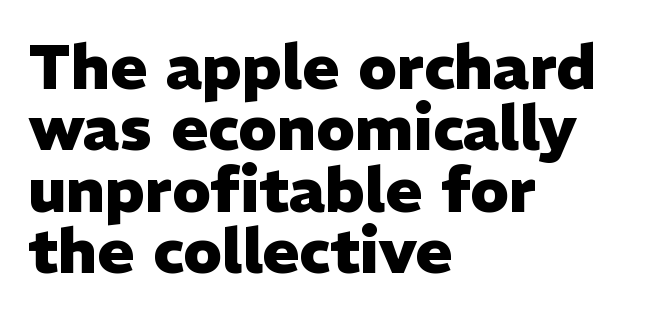
Look at the stroke-to-counter ratio: heavy, a bold. Alignment: flush left. Descenders are the only things crossing below the line. The block of text is dense from top to bottom, with scant space between rows. What stands out about the letter spacing? Nothing — it is the standard amount.
